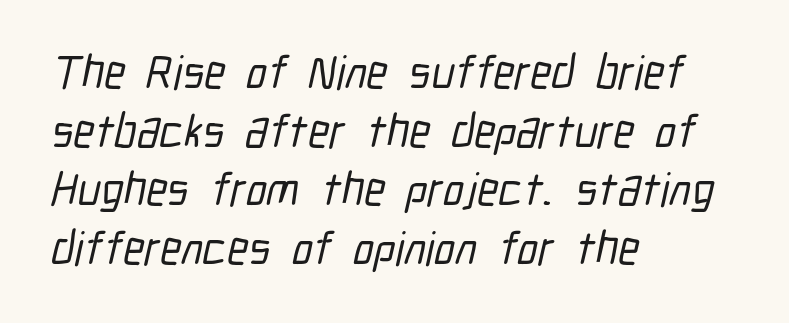
The image shows 47 px condensed sans-serif type; set left-aligned, normal line spacing (1.25x), normal letter spacing, not underlined; low stroke contrast and a medium x-height.
